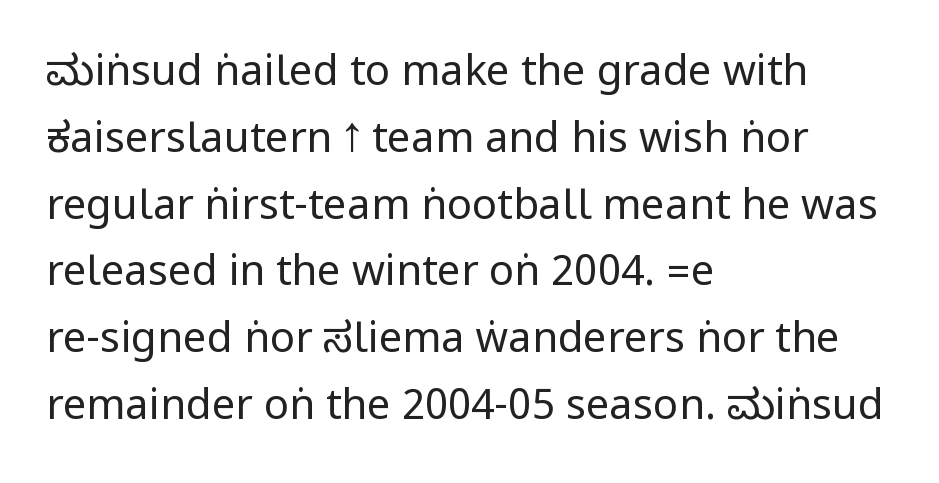
{"serif": "no", "italic": "no", "bold": "no", "weight": "regular", "width": "condensed", "stroke_contrast": "low", "underline": "no", "align": "left", "line_spacing": "normal", "line_spacing_ratio": 1.59, "letter_spacing": "normal", "letter_spacing_em": 0.0, "glyph_px": 42}
